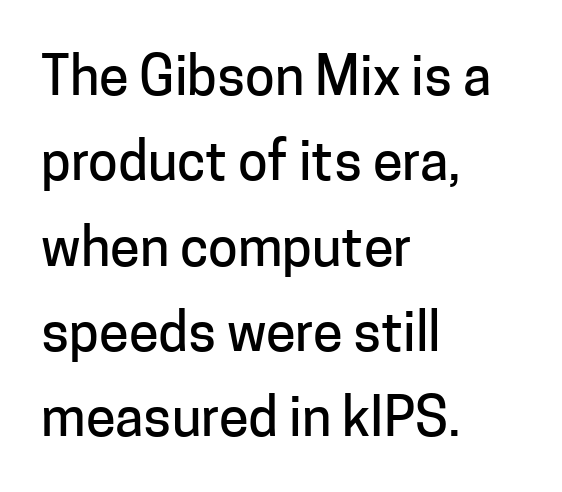
Normally led — the rows are evenly, conventionally spaced. The foot of each line stays bare and open. Looks like regular typesetting: each glyph gets only the width it needs. The specimen reads as upright at a glance.
